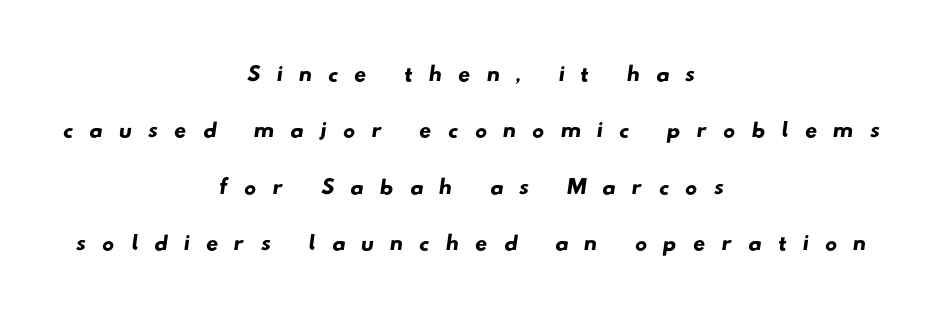
The image shows 34 px wide sans-serif type; set centered, normal line spacing (1.66x), unusually wide letter spacing (+0.46 em), not underlined; low stroke contrast and a small x-height.
